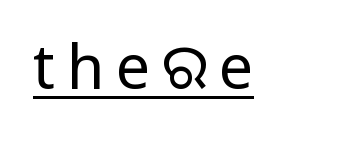
Q: Is the text bold? A: No.
Q: Is the text italic (slanted)? A: No, it is upright.
Q: Is the typeface a serif or a sans-serif typeface? A: Sans-serif.
Q: Is the text underlined? A: Yes.
Q: Width (condensed, normal, or wide)? A: Normal.
Q: Stroke contrast? A: Low.
Q: x-height? A: Large.
Q: Monospaced? A: No.
